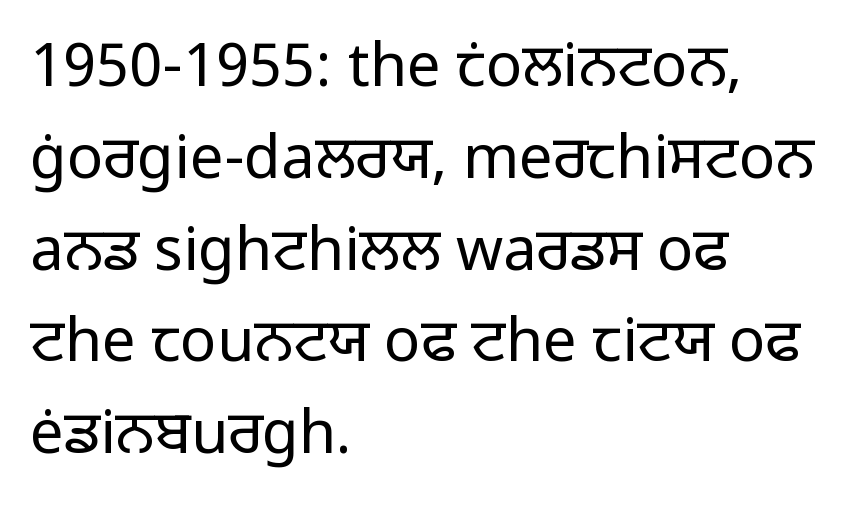
The face used here is proportionally spaced, like ordinary book or web type. Any mark beneath the type? The region is blank. Style check: upright. Unbolded letterforms with no extra heft.
